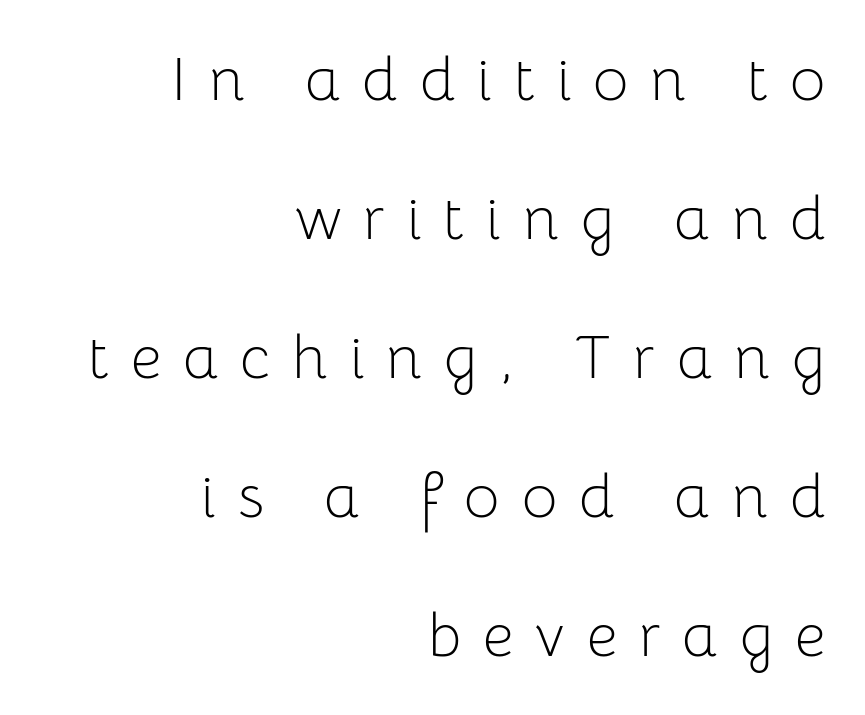
Q: Is the text bold? A: No.
Q: Is the text italic (slanted)? A: No, it is upright.
Q: Is the typeface a serif or a sans-serif typeface? A: Sans-serif.
Q: Is the text underlined? A: No.
Q: How is the paragraph aligned? A: Right-aligned.
Q: Is the spacing between letters normal or unusually wide? A: Unusually wide.
Q: Is the spacing between lines tight, normal or loose? A: Loose.
Q: Width (condensed, normal, or wide)? A: Normal.
Q: Stroke contrast? A: Low.
Q: x-height? A: Medium.
Q: Monospaced? A: No.
